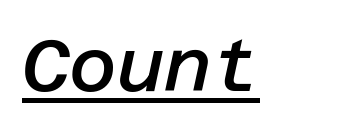
Moderately thickened strokes mark this as semibold type. You can see a thin bar hugging the bottom of the glyphs. Compared with typical body copy, the letter spacing here is the same. The text carries the slant typical of an italic or oblique font.
